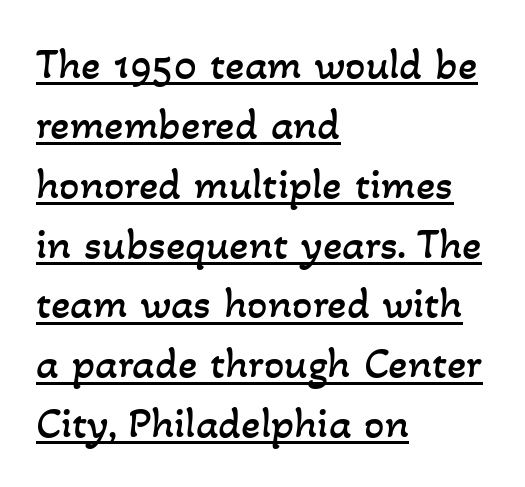
{"bold": "no", "weight": "regular", "width": "normal", "stroke_contrast": "low", "x_height": "small", "monospaced": "no", "underline": "yes", "align": "left", "line_spacing": "normal", "line_spacing_ratio": 1.33, "letter_spacing": "normal", "letter_spacing_em": 0.0, "glyph_px": 45}
